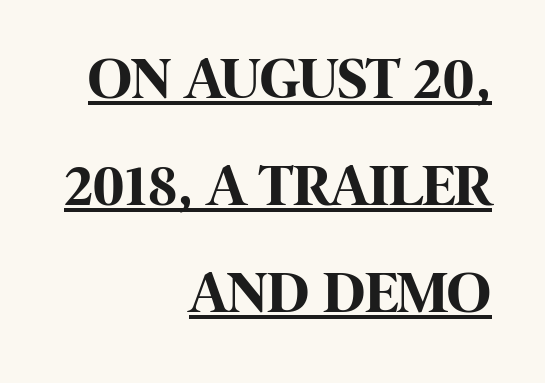
Q: Is the text bold? A: Yes.
Q: Is the text italic (slanted)? A: No, it is upright.
Q: Is the typeface a serif or a sans-serif typeface? A: Sans-serif.
Q: Is the text underlined? A: Yes.
Q: How is the paragraph aligned? A: Right-aligned.
Q: Is the spacing between letters normal or unusually wide? A: Normal.
Q: Width (condensed, normal, or wide)? A: Condensed.
Q: Stroke contrast? A: High.
Q: x-height? A: Large.
Q: Monospaced? A: No.
